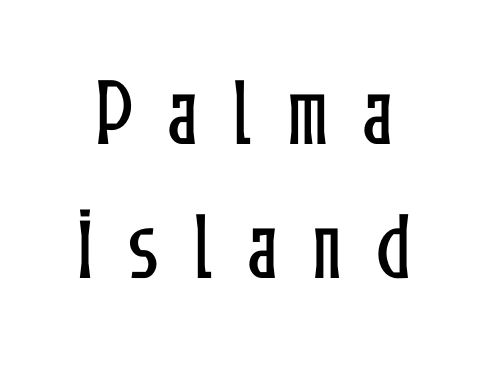
Q: Is the text italic (slanted)? A: No, it is upright.
Q: Is the text underlined? A: No.
Q: Is the spacing between letters normal or unusually wide? A: Unusually wide.
Q: Width (condensed, normal, or wide)? A: Condensed.
Q: Stroke contrast? A: Low.
Q: x-height? A: Medium.
Q: Monospaced? A: No.
